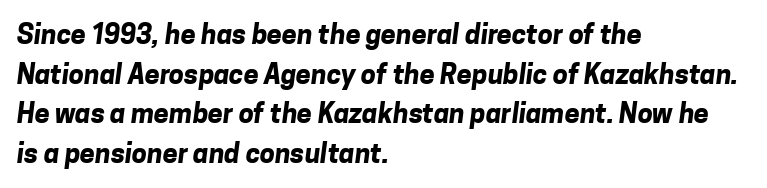
{"bold": "yes", "underline": "no", "align": "left", "line_spacing": "normal", "line_spacing_ratio": 1.47, "letter_spacing": "normal", "letter_spacing_em": 0.0, "glyph_px": 27}
